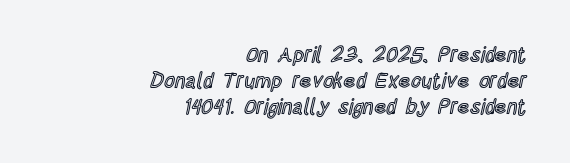
Decoration check: the copy has no underline. Tracking value appears to be zero — textbook default spacing. Casual observation: everything's shoved over to the right.
